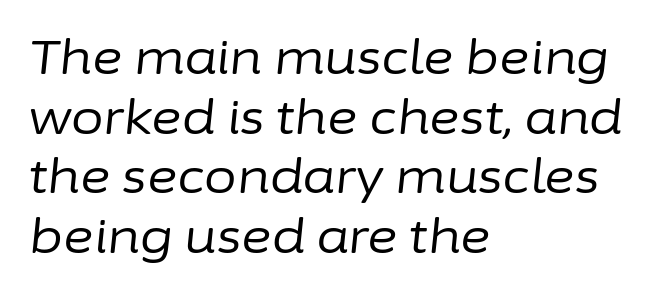
{"italic": "yes", "lean": "right", "slant_degrees": 6, "bold": "no", "weight": "regular", "width": "normal", "stroke_contrast": "low", "x_height": "medium", "monospaced": "no", "underline": "no", "align": "left", "line_spacing": "normal", "line_spacing_ratio": 1.27, "letter_spacing": "normal", "letter_spacing_em": 0.0, "glyph_px": 47}
